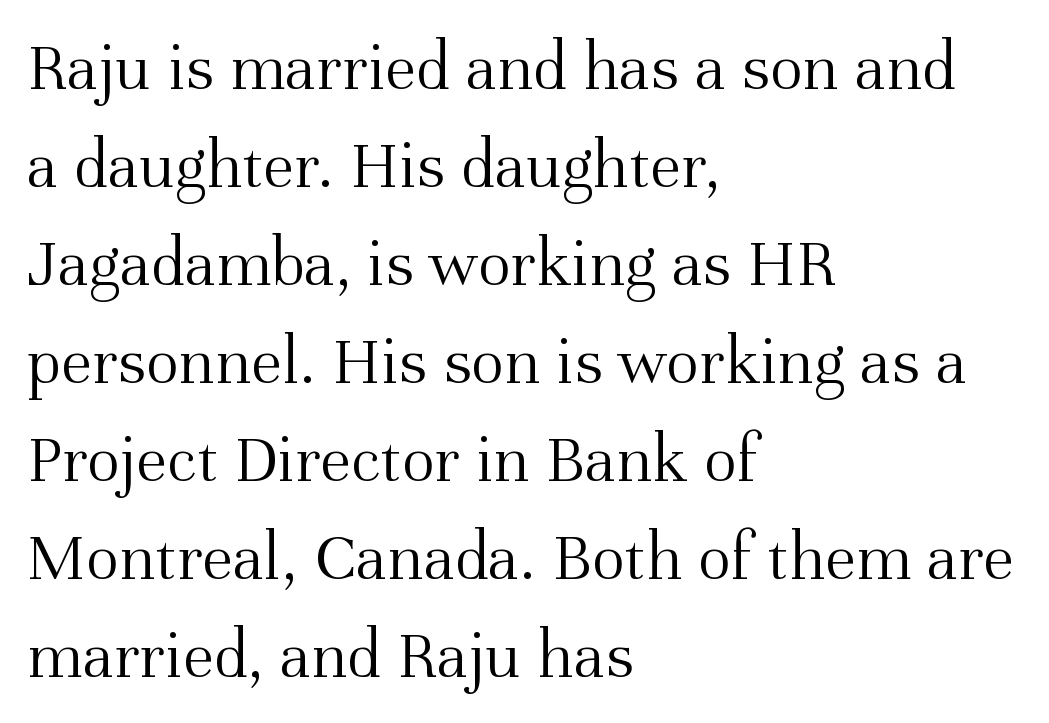
The image shows 70 px light serif type, upright; set left-aligned, normal line spacing (1.4x), normal letter spacing, not underlined; medium stroke contrast and a medium x-height.
